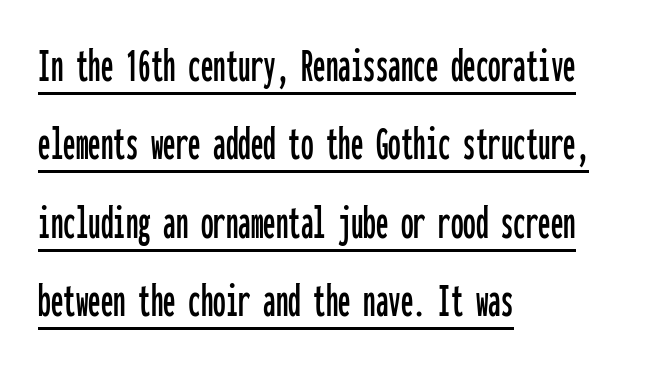
Nothing unusual about the tracking: characters are spaced as the font intends. Baseline-to-baseline distance is the conventional proportion of letter height. Somebody hit Ctrl+U on this one — the words are underlined. Here the designer chose a console-style face with uniform glyph widths. The font's upright variant was chosen for this text. Are there feet on the stems? There aren't — it's a sans.
